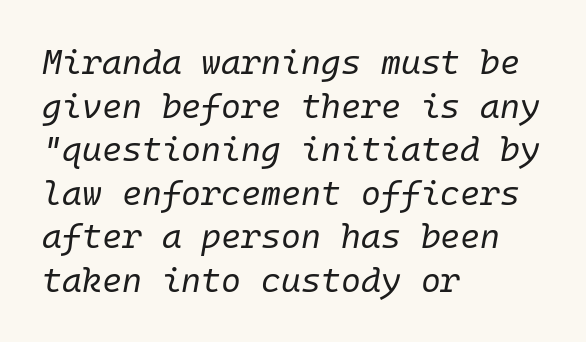
Descenders hang freely into open space. Normally led — the rows are evenly, conventionally spaced. Notice how the passage keeps a crisp vertical edge on the left only. No extra ink here — the face is not bold. What stands out about the letter spacing? Nothing — it is the standard amount.
